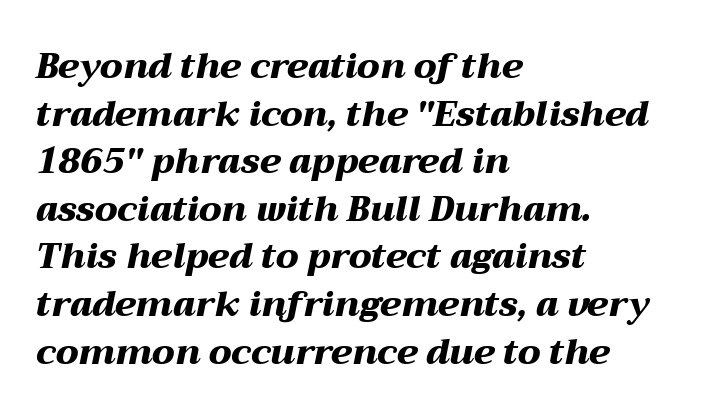
The image shows 35 px heavy, wide type, italic (leaning right); set left-aligned, normal line spacing (1.36x), normal letter spacing, not underlined; medium stroke contrast and a medium x-height.
